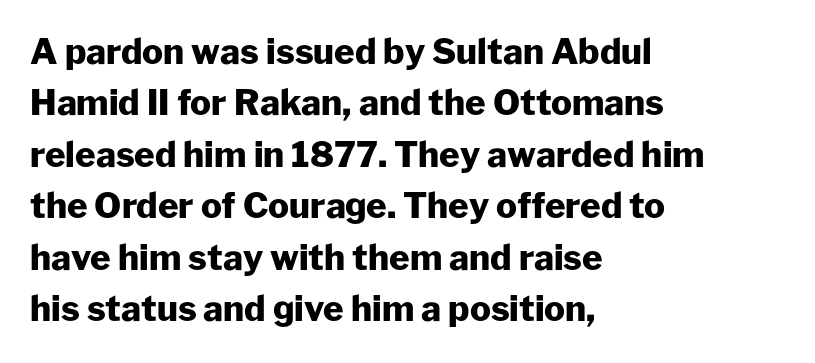
Q: Is the text bold? A: Yes.
Q: Is the text italic (slanted)? A: No, it is upright.
Q: Is the typeface a serif or a sans-serif typeface? A: Sans-serif.
Q: Is the text underlined? A: No.
Q: How is the paragraph aligned? A: Left-aligned.
Q: Is the spacing between letters normal or unusually wide? A: Normal.
Q: Is the spacing between lines tight, normal or loose? A: Normal.
Q: Width (condensed, normal, or wide)? A: Normal.
Q: Stroke contrast? A: Low.
Q: x-height? A: Medium.
Q: Monospaced? A: No.
